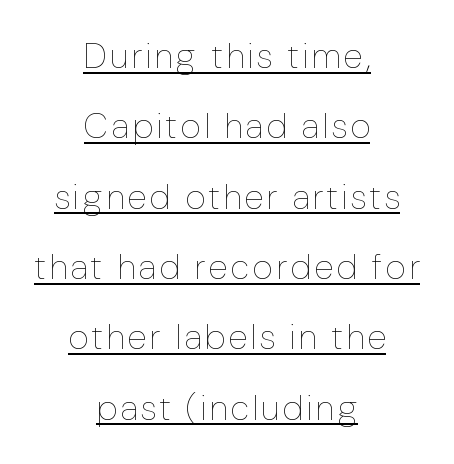
If you folded the block vertically in half, each line would mirror itself in length. The typeface has the unassuming heft of standard copy or less. The passage shown is typed in a proportional face where columns would drift. Horizontal bands of white between lines are thick stripes.
